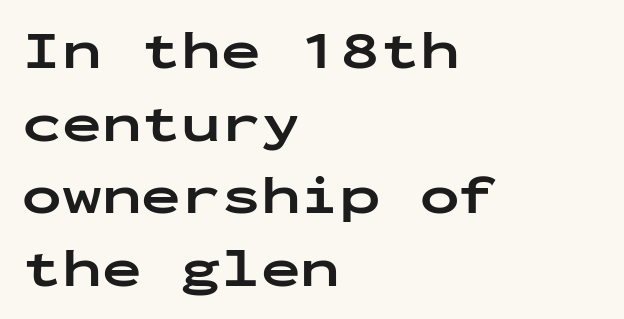
When letters stand straight like this, we call the style roman or upright. Do the characters align in a grid? Yes, the font is monospaced. The letters sit at their default tracking, neither squeezed nor spread. The passage shown stacks its lines at a standard gap. Students, this is bold: see how much ink each stroke carries. Does the copy run flush right? No — it runs flush left.
